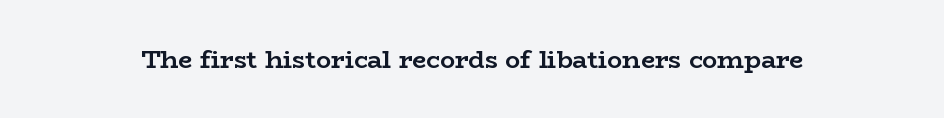
{"italic": "no", "bold": "yes", "underline": "no", "letter_spacing": "normal", "letter_spacing_em": 0.0, "glyph_px": 25}
